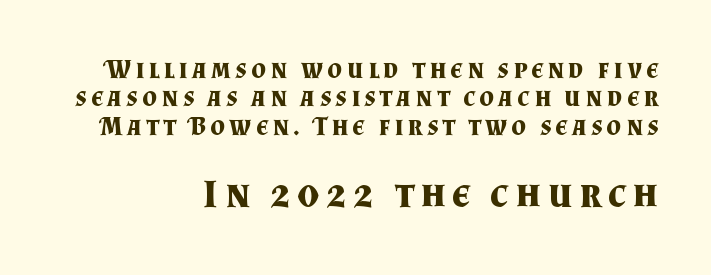
{"serif": "yes", "italic": "no", "bold": "yes", "weight": "bold", "width": "normal", "stroke_contrast": "medium", "x_height": "small", "monospaced": "no", "underline": "no", "align": "right", "line_spacing": "tight", "line_spacing_ratio": 1.09, "larger_block": "second", "size_ratio": 1.5, "glyph_px": 39}
